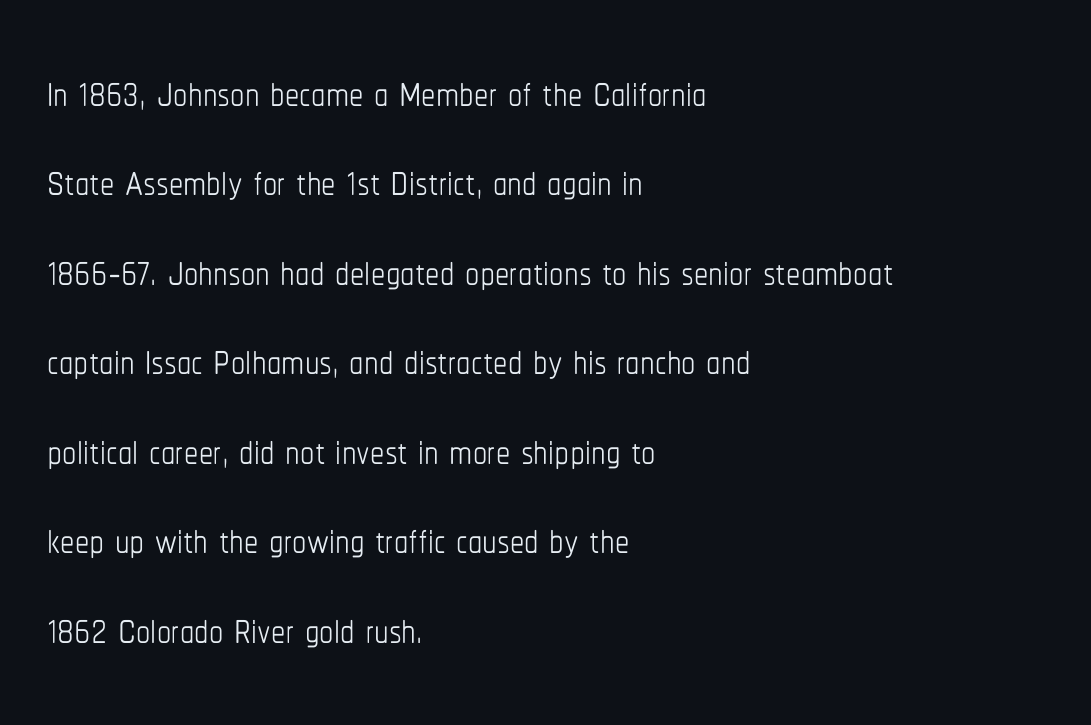
Q: Is the text bold? A: No.
Q: Is the text italic (slanted)? A: No, it is upright.
Q: Is the text underlined? A: No.
Q: How is the paragraph aligned? A: Left-aligned.
Q: Is the spacing between letters normal or unusually wide? A: Normal.
Q: Is the spacing between lines tight, normal or loose? A: Normal.
Q: Width (condensed, normal, or wide)? A: Condensed.
Q: Stroke contrast? A: Low.
Q: x-height? A: Medium.
Q: Monospaced? A: No.
